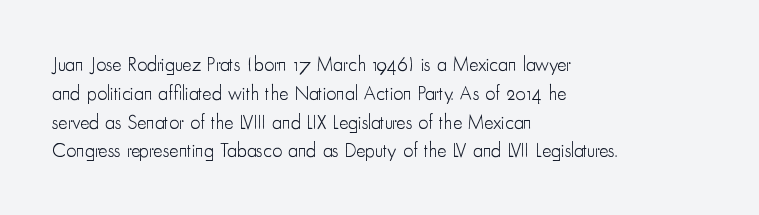
Q: Is the text bold? A: No.
Q: Is the text italic (slanted)? A: No, it is upright.
Q: Is the text underlined? A: No.
Q: How is the paragraph aligned? A: Left-aligned.
Q: Is the spacing between letters normal or unusually wide? A: Normal.
Q: Is the spacing between lines tight, normal or loose? A: Normal.
